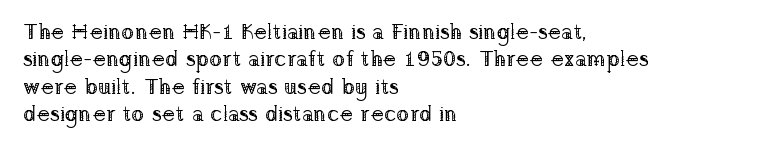
{"italic": "no", "bold": "no", "underline": "no", "align": "left", "line_spacing_ratio": 1.24, "letter_spacing": "normal", "letter_spacing_em": 0.0, "glyph_px": 22}
